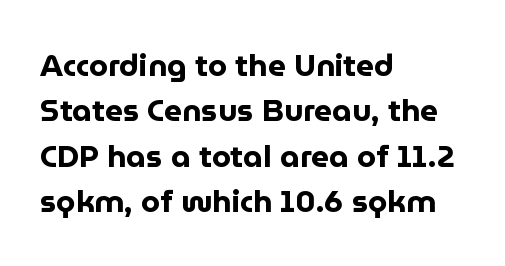
This block has exactly the height ordinary leading produces. In terms of letterspacing, this is plain default setting. You can tell from the bare stems that sans-serif type was used. Quick note: not italic, upright. Each row of text sits above clean, open space. You could not count columns in this text — the font is proportionally spaced.
